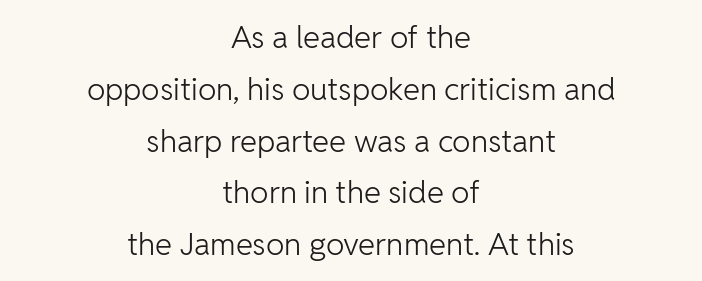
{"serif": "no", "italic": "no", "bold": "no", "weight": "light", "width": "normal", "stroke_contrast": "low", "x_height": "medium", "monospaced": "no", "underline": "no", "align": "center", "line_spacing": "normal", "line_spacing_ratio": 1.67, "letter_spacing": "normal", "letter_spacing_em": 0.0, "glyph_px": 31}
